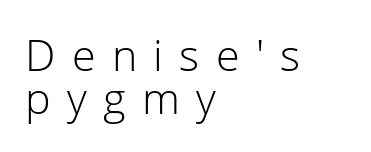
Unlike a traditional serif, this face leaves its strokes unadorned. Do the letters lean? They stand straight. Caption: face not bold, strokes unweighted. Horizontal alignment here is leftward, the default for most running prose. Regarding leading, the lines here are crowded together. Has an underline been added? It has not.
